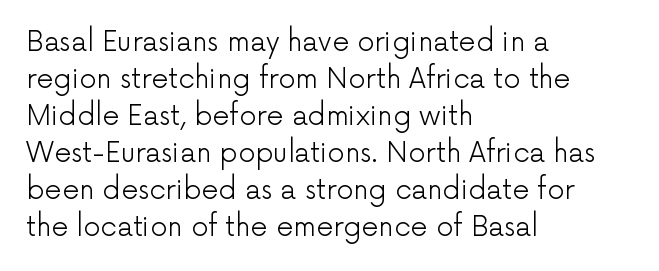
{"italic": "no", "bold": "no", "underline": "no", "align": "left", "line_spacing": "normal", "line_spacing_ratio": 1.37, "letter_spacing": "normal", "letter_spacing_em": 0.0, "glyph_px": 27}
